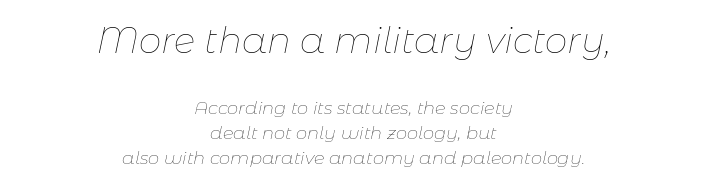
What stands out about the letter spacing? Nothing — it is the standard amount. Which chunk is bigger? The first one — the top block dwarfs the bottom. Weight class: somewhere from thin through regular. Slanted lettering throughout. The passage is arranged like a title page — every line centered.
